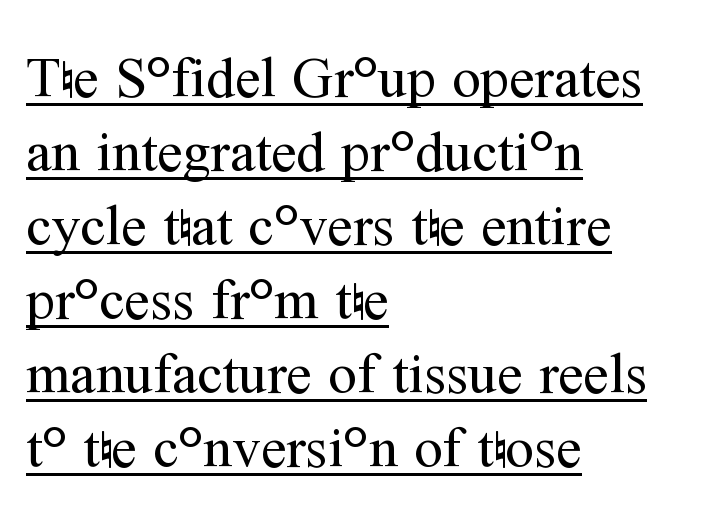
Notice how the passage keeps a crisp vertical edge on the left only. A normal amount of white space separates one row of letters from the next. Examine the stroke ends and you'll spot serifs. Heaviness? Minimal to ordinary, like unemphasized prose.
